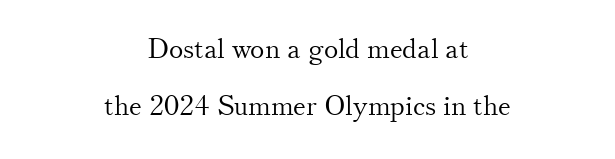
{"italic": "no", "bold": "no", "underline": "no", "align": "center", "line_spacing": "loose", "line_spacing_ratio": 2.1, "letter_spacing": "normal", "letter_spacing_em": 0.0, "glyph_px": 27}
